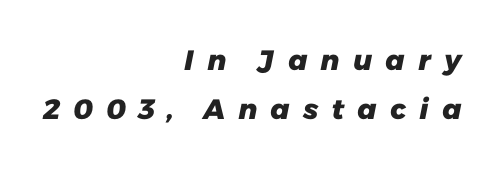
This rendering employs a face without finishing strokes, i.e., a sans-serif. Looks like regular typesetting: each glyph gets only the width it needs. Every letter is thick-stroked: bold, no question. Rule under the text: the space is simply empty. In terms of letterspacing, this is a distinctly airy, spread setting.
